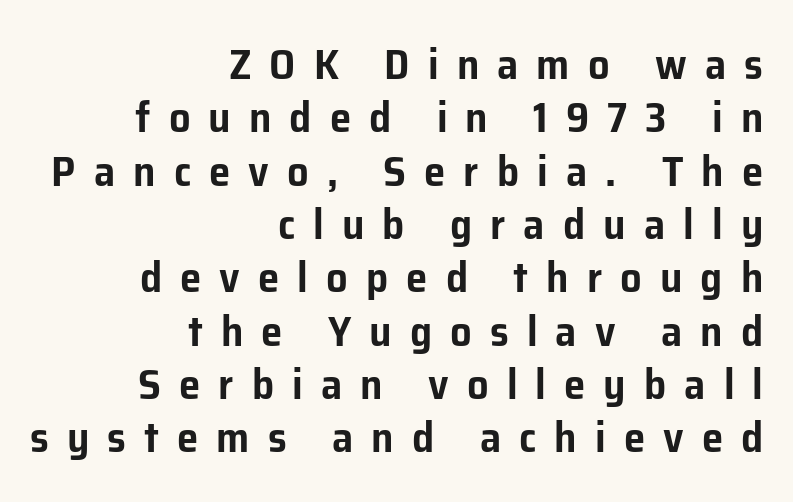
{"serif": "no", "italic": "no", "width": "normal", "stroke_contrast": "low", "x_height": "medium", "monospaced": "no", "underline": "no", "align": "right", "line_spacing_ratio": 1.24, "letter_spacing": "wide", "letter_spacing_em": 0.42, "glyph_px": 43}
